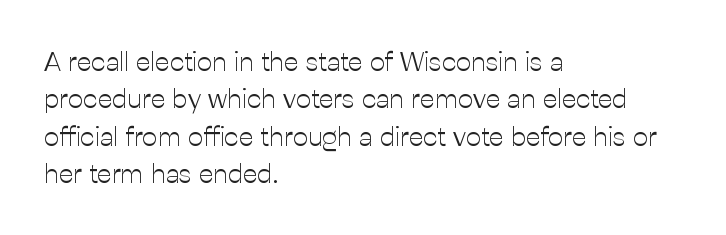
Interline gaps are of average width in this sample. Inter-character spacing is left at the font's built-in metrics. If you drew a line through each stem, it would be perfectly vertical. Words float on clear page, feet unadorned. Each line starts at the same left margin while the right side varies.
